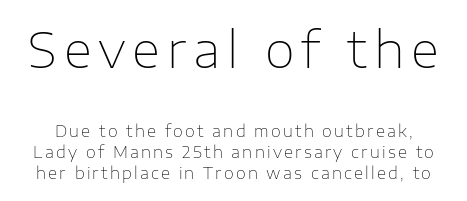
Q: Is the text bold? A: No.
Q: Is the text italic (slanted)? A: No, it is upright.
Q: Is the typeface a serif or a sans-serif typeface? A: Sans-serif.
Q: Is the text underlined? A: No.
Q: Is the spacing between lines tight, normal or loose? A: Normal.
Q: Which block of text is set in a larger size, the first (top) or the second (bottom)? A: The first (top) one.
Q: Width (condensed, normal, or wide)? A: Normal.
Q: Stroke contrast? A: Low.
Q: x-height? A: Medium.
Q: Monospaced? A: No.
